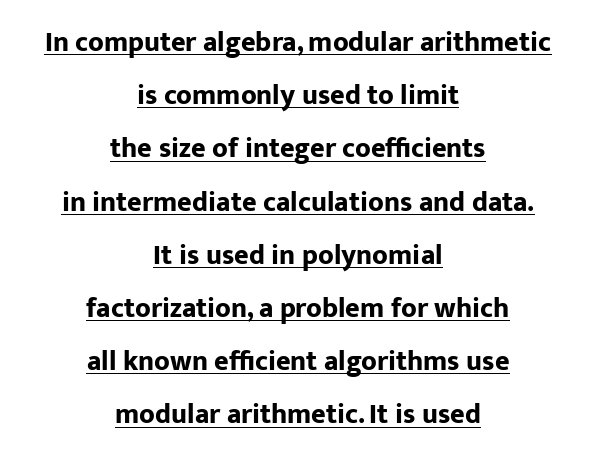
Q: Is the text bold? A: Yes.
Q: Is the text italic (slanted)? A: No, it is upright.
Q: Is the typeface a serif or a sans-serif typeface? A: Sans-serif.
Q: Is the text underlined? A: Yes.
Q: How is the paragraph aligned? A: Centered.
Q: Is the spacing between letters normal or unusually wide? A: Normal.
Q: Is the spacing between lines tight, normal or loose? A: Loose.
Q: Width (condensed, normal, or wide)? A: Normal.
Q: Stroke contrast? A: Low.
Q: x-height? A: Medium.
Q: Monospaced? A: No.
